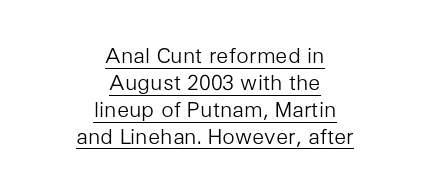
The image shows 21 px text type, upright; set centered, normal line spacing (1.28x), normal letter spacing, underlined.
